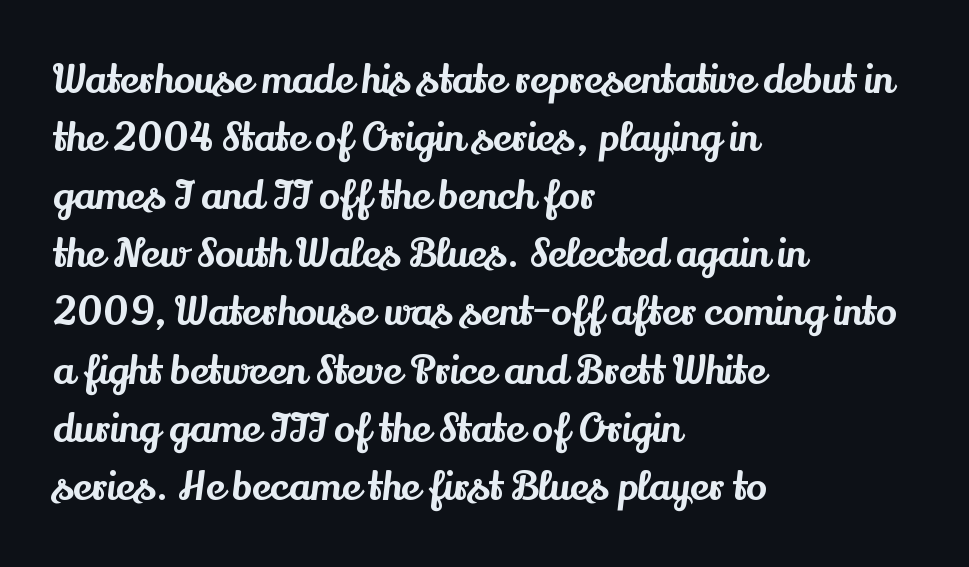
The image shows 39 px serif type; set left-aligned, normal line spacing (1.49x), normal letter spacing, not underlined; medium stroke contrast and a small x-height.
